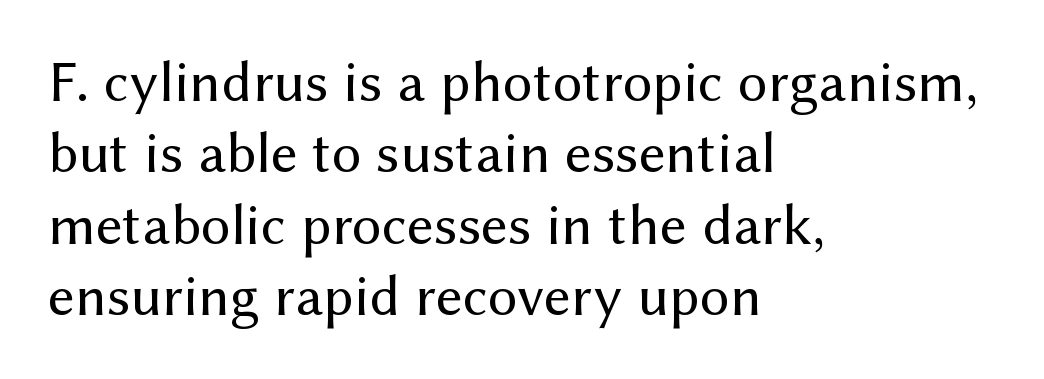
Q: Is the text bold? A: No.
Q: Is the text italic (slanted)? A: No, it is upright.
Q: Is the typeface a serif or a sans-serif typeface? A: Sans-serif.
Q: Is the text underlined? A: No.
Q: How is the paragraph aligned? A: Left-aligned.
Q: Is the spacing between letters normal or unusually wide? A: Normal.
Q: Width (condensed, normal, or wide)? A: Normal.
Q: Stroke contrast? A: Medium.
Q: x-height? A: Medium.
Q: Monospaced? A: No.
